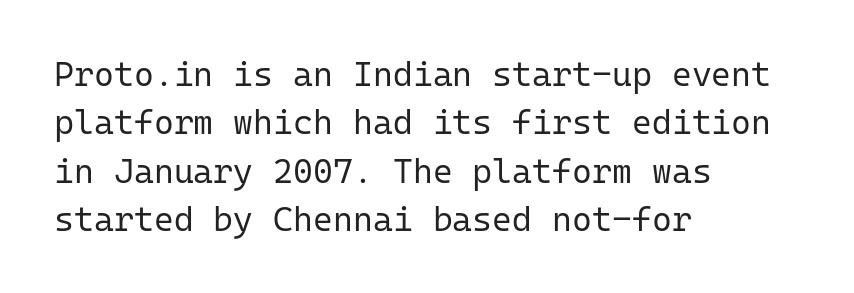
The lines are quadded left. A typesetter would call this zero additional tracking. What's the leading like? Ordinary, nothing unusual. Regarding serifs, this sample does without them. Note the uniform advance width — an 'i' takes as much space as an 'm'. Underline: absent.
